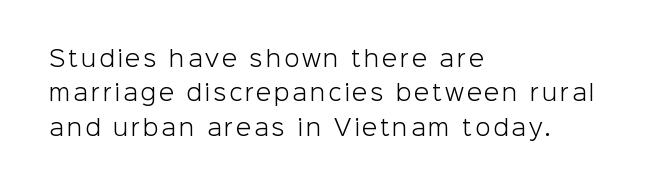
The image shows 22 px text type, upright; set left-aligned, normal line spacing (1.56x), not underlined.
